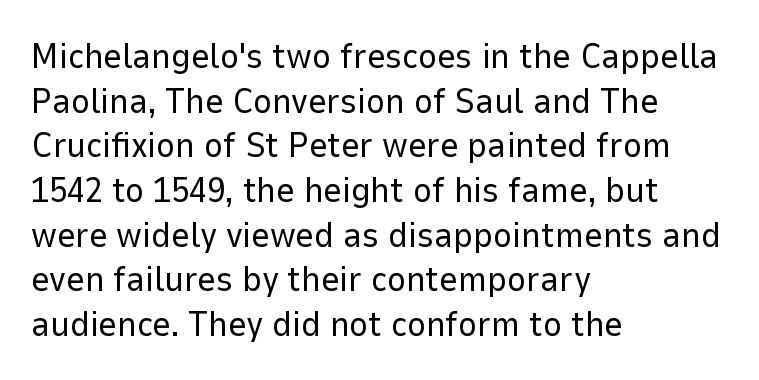
{"serif": "no", "italic": "no", "bold": "no", "weight": "regular", "width": "normal", "stroke_contrast": "low", "x_height": "medium", "monospaced": "no", "underline": "no", "align": "left", "line_spacing_ratio": 1.24, "letter_spacing": "normal", "letter_spacing_em": 0.0, "glyph_px": 36}
